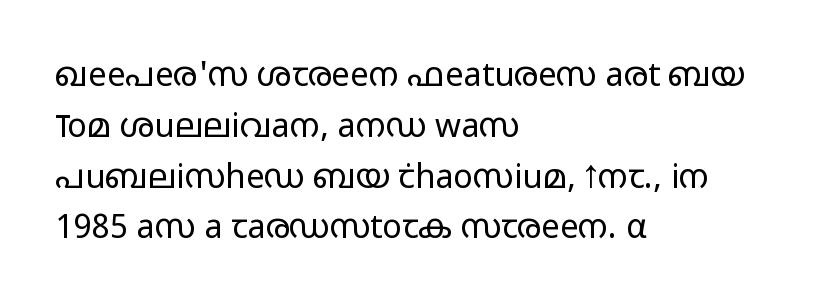
Q: Is the text bold? A: No.
Q: Is the text italic (slanted)? A: No, it is upright.
Q: Is the typeface a serif or a sans-serif typeface? A: Sans-serif.
Q: Is the text underlined? A: No.
Q: How is the paragraph aligned? A: Left-aligned.
Q: Is the spacing between letters normal or unusually wide? A: Normal.
Q: Is the spacing between lines tight, normal or loose? A: Normal.
Q: Width (condensed, normal, or wide)? A: Wide.
Q: Stroke contrast? A: Low.
Q: x-height? A: Medium.
Q: Monospaced? A: No.
